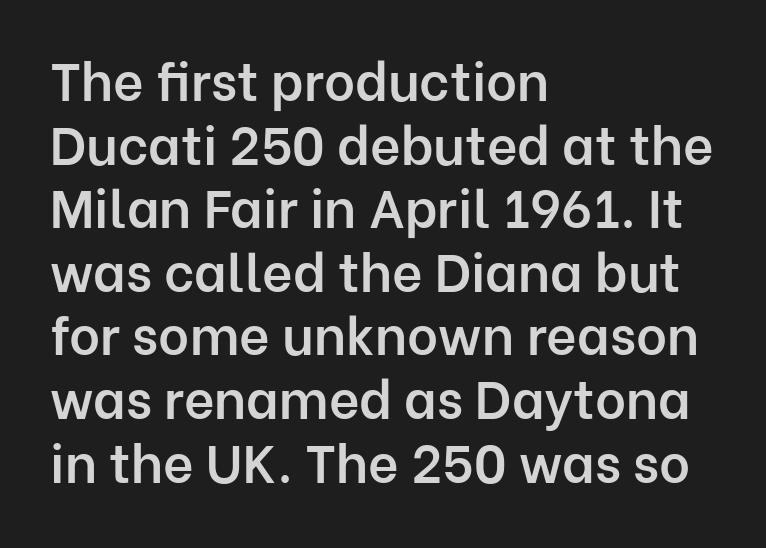
The image shows 53 px semibold sans-serif type, upright; set left-aligned, line spacing 1.2x, normal letter spacing, not underlined; low stroke contrast and a medium x-height.
